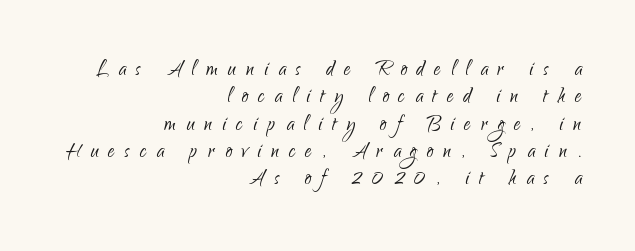
Q: Is the text bold? A: No.
Q: Is the text italic (slanted)? A: Yes.
Q: Is the text underlined? A: No.
Q: How is the paragraph aligned? A: Right-aligned.
Q: Is the spacing between letters normal or unusually wide? A: Unusually wide.
Q: Is the spacing between lines tight, normal or loose? A: Tight.
